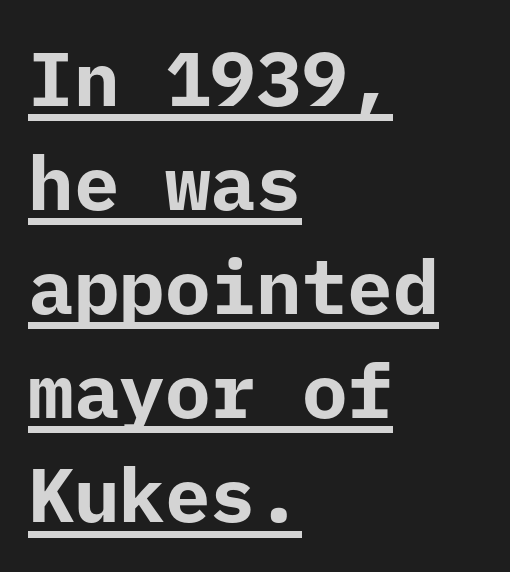
{"serif": "no", "italic": "no", "bold": "yes", "weight": "bold", "width": "normal", "stroke_contrast": "low", "x_height": "medium", "monospaced": "yes", "underline": "yes", "align": "left", "line_spacing": "normal", "line_spacing_ratio": 1.37, "letter_spacing": "normal", "letter_spacing_em": 0.0, "glyph_px": 76}
